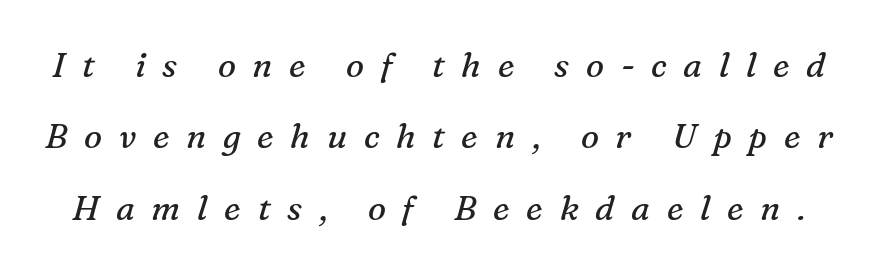
Inter-character spacing is expanded well beyond the font's built-in metrics. The rendering shows small feet on the letterforms — a serif design. In terms of leading, this rendering errs on the spacious side. A typesetter would call this proportional, since set widths differ per character.
